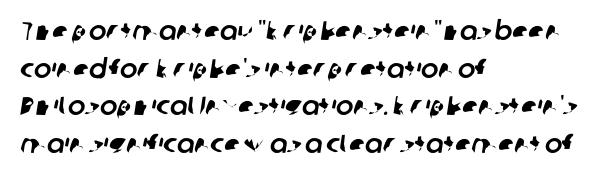
Q: Is the text underlined? A: No.
Q: How is the paragraph aligned? A: Left-aligned.
Q: Is the spacing between letters normal or unusually wide? A: Normal.
Q: Is the spacing between lines tight, normal or loose? A: Normal.
